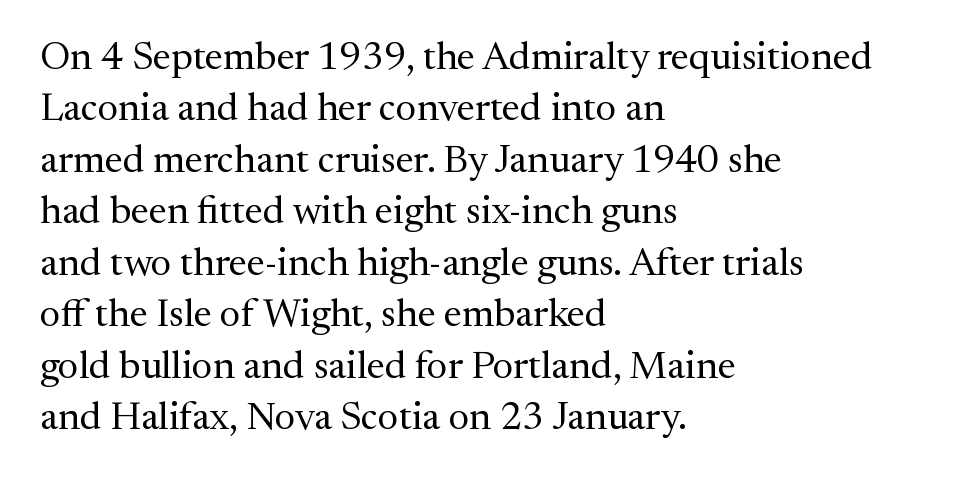
A classic flush-left, rag-right setting is used for this passage. You could not count columns in this text — the font is proportionally spaced. The glyphs in this specimen are seriffed. Vertical spacing — default. The font's upright variant was chosen for this text. This sample uses plain, unmodified letter spacing.
